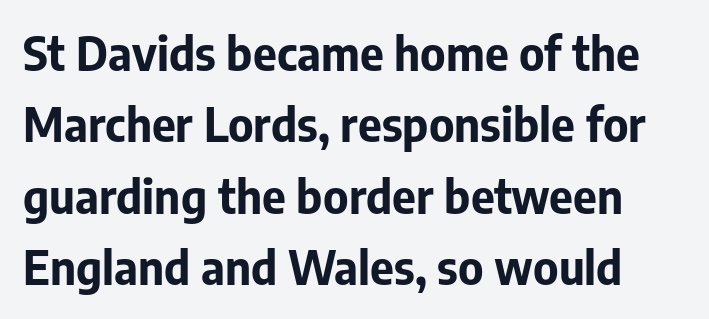
{"serif": "no", "italic": "no", "bold": "yes", "weight": "bold", "width": "normal", "stroke_contrast": "low", "x_height": "medium", "monospaced": "no", "underline": "no", "line_spacing": "normal", "line_spacing_ratio": 1.55, "letter_spacing": "normal", "letter_spacing_em": 0.0, "glyph_px": 46}
